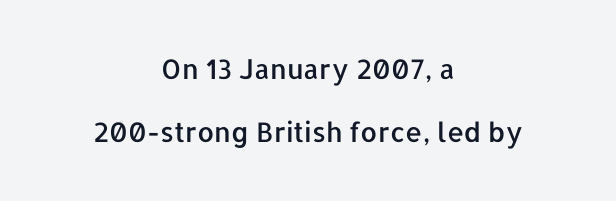
Q: Is the text italic (slanted)? A: No, it is upright.
Q: Is the text underlined? A: No.
Q: How is the paragraph aligned? A: Centered.
Q: Is the spacing between letters normal or unusually wide? A: Normal.
Q: Is the spacing between lines tight, normal or loose? A: Loose.
